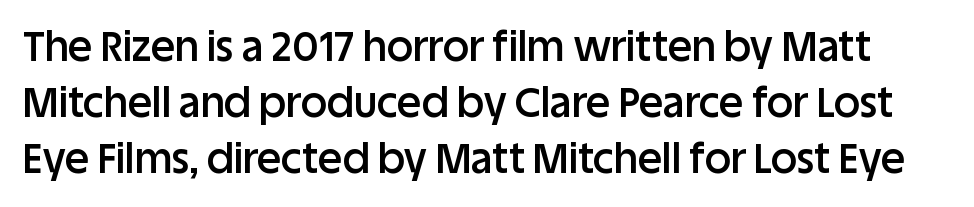
The image shows 41 px semibold sans-serif type, upright; set normal line spacing (1.37x), normal letter spacing, not underlined; low stroke contrast and a large x-height.
